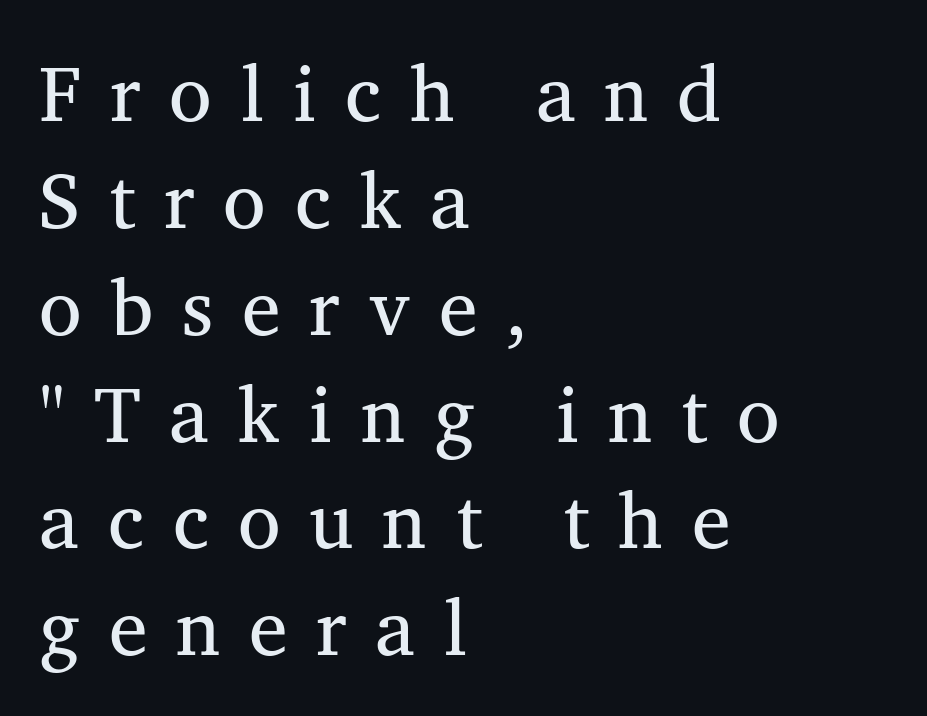
{"serif": "yes", "bold": "no", "weight": "regular", "width": "normal", "stroke_contrast": "medium", "x_height": "medium", "monospaced": "no", "underline": "no", "align": "left", "line_spacing": "normal", "line_spacing_ratio": 1.37, "letter_spacing": "wide", "letter_spacing_em": 0.37, "glyph_px": 78}
